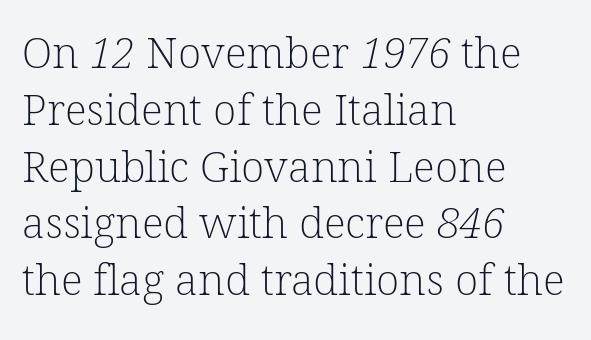
The image shows 43 px light serif type; set left-aligned, normal line spacing (1.32x), normal letter spacing, not underlined; low stroke contrast and a medium x-height.
